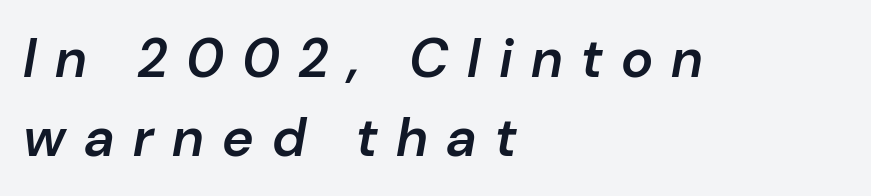
Q: Is the text bold? A: Semi-bold.
Q: Is the text italic (slanted)? A: Yes, it leans right by about 10 degrees.
Q: Is the text underlined? A: No.
Q: How is the paragraph aligned? A: Left-aligned.
Q: Is the spacing between letters normal or unusually wide? A: Unusually wide.
Q: Is the spacing between lines tight, normal or loose? A: Normal.
Q: Width (condensed, normal, or wide)? A: Normal.
Q: Stroke contrast? A: Low.
Q: x-height? A: Medium.
Q: Monospaced? A: No.
